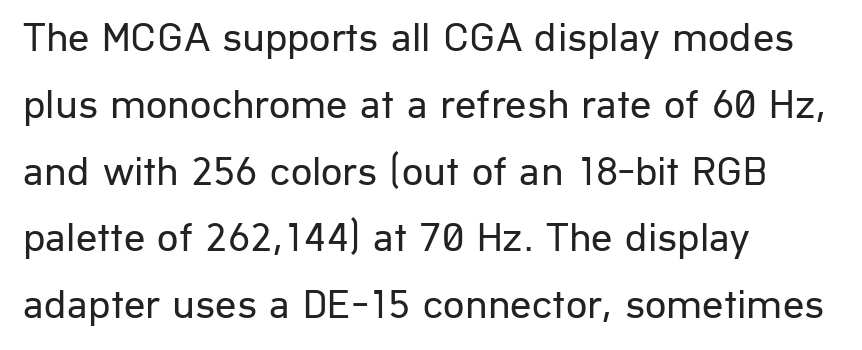
Are there feet on the stems? There aren't — it's a sans. The rendering anchors every line to the left-hand side. Default kerning and tracking; the words read as compact shapes. The baseline area is clear. The face used here is proportionally spaced, like ordinary book or web type.
